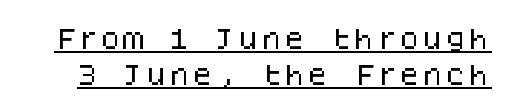
The axis of the letterforms is exactly vertical. The line-height multiplier appears to be the usual default. Nothing unusual about the tracking: characters are spaced as the font intends. You can see a thin bar hugging the bottom of the glyphs.
